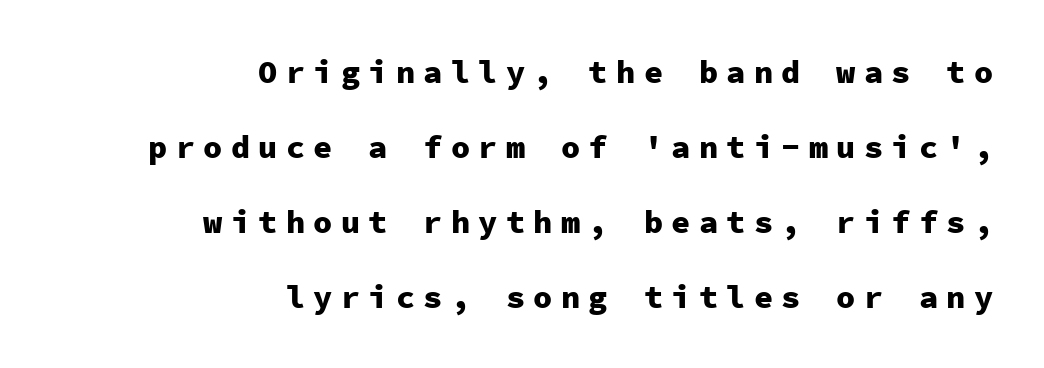
Q: Is the text bold? A: Yes.
Q: Is the text italic (slanted)? A: No, it is upright.
Q: Is the typeface a serif or a sans-serif typeface? A: Sans-serif.
Q: Is the text underlined? A: No.
Q: How is the paragraph aligned? A: Right-aligned.
Q: Is the spacing between letters normal or unusually wide? A: Unusually wide.
Q: Is the spacing between lines tight, normal or loose? A: Loose.
Q: Width (condensed, normal, or wide)? A: Normal.
Q: Stroke contrast? A: Low.
Q: x-height? A: Medium.
Q: Monospaced? A: Yes.
